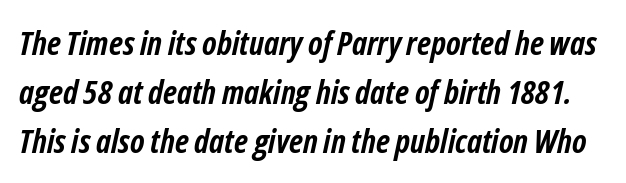
Q: Is the text bold? A: Yes.
Q: Is the text italic (slanted)? A: Yes, it leans right by about 12 degrees.
Q: Is the text underlined? A: No.
Q: Is the spacing between letters normal or unusually wide? A: Normal.
Q: Is the spacing between lines tight, normal or loose? A: Normal.
Q: Width (condensed, normal, or wide)? A: Condensed.
Q: Stroke contrast? A: Low.
Q: x-height? A: Medium.
Q: Monospaced? A: No.
